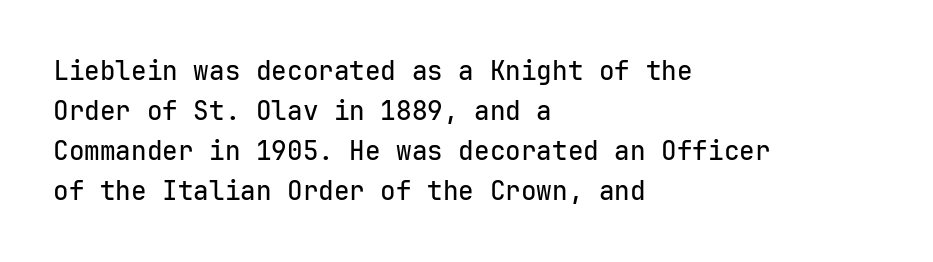
The image shows 26 px text type, upright; set left-aligned, normal line spacing (1.54x), normal letter spacing, not underlined.
